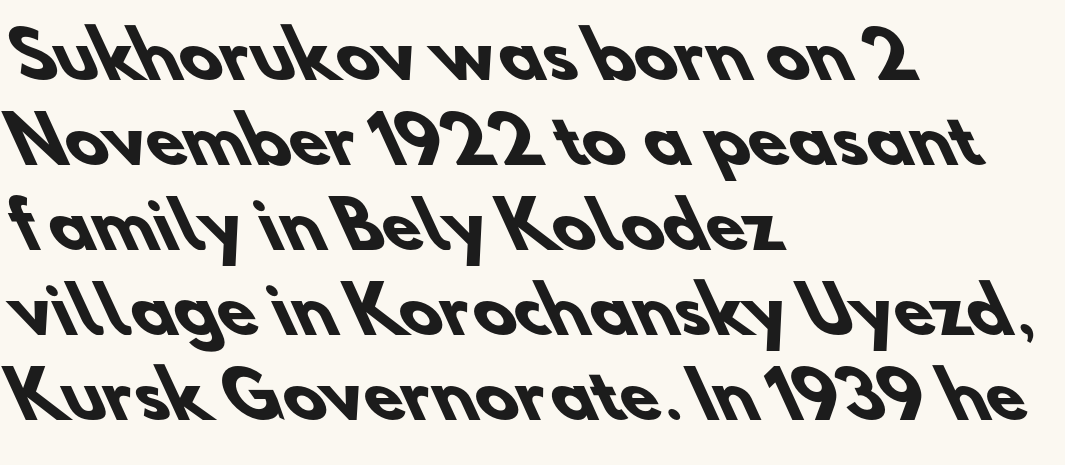
{"serif": "no", "bold": "yes", "weight": "heavy", "width": "normal", "stroke_contrast": "low", "x_height": "small", "monospaced": "no", "underline": "no", "align": "left", "line_spacing": "normal", "line_spacing_ratio": 1.35, "letter_spacing": "normal", "letter_spacing_em": 0.0, "glyph_px": 63}
